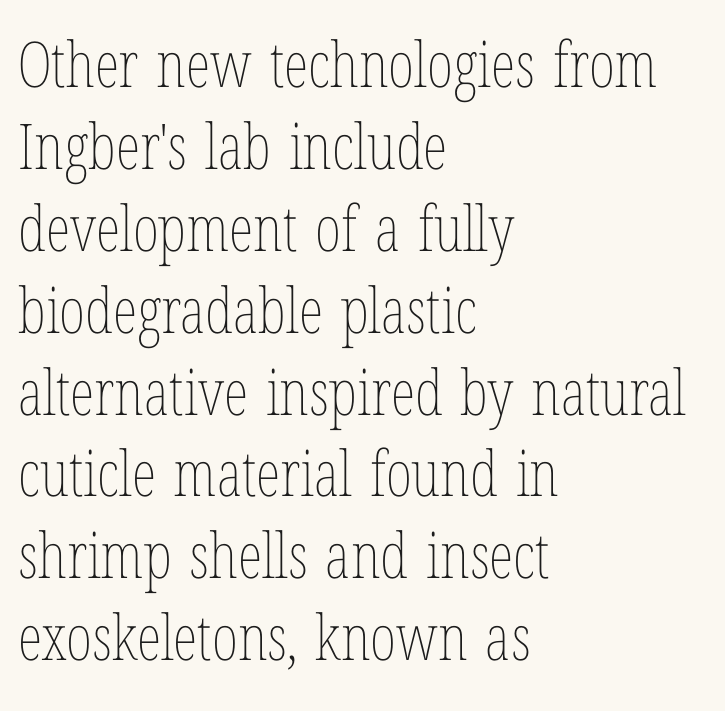
{"italic": "no", "bold": "no", "weight": "thin", "width": "condensed", "stroke_contrast": "low", "x_height": "medium", "monospaced": "no", "underline": "no", "align": "left", "line_spacing": "normal", "line_spacing_ratio": 1.3, "letter_spacing": "normal", "letter_spacing_em": 0.0, "glyph_px": 63}
